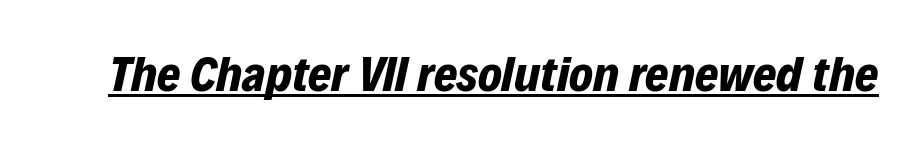
Each line of the rendering has a horizontal stroke beneath the glyphs. Each letter keeps its own natural width here, so spacing adapts to shape. Yep, that's italic — everything's leaning. Words appear dense and cohesive because spacing is normal.
